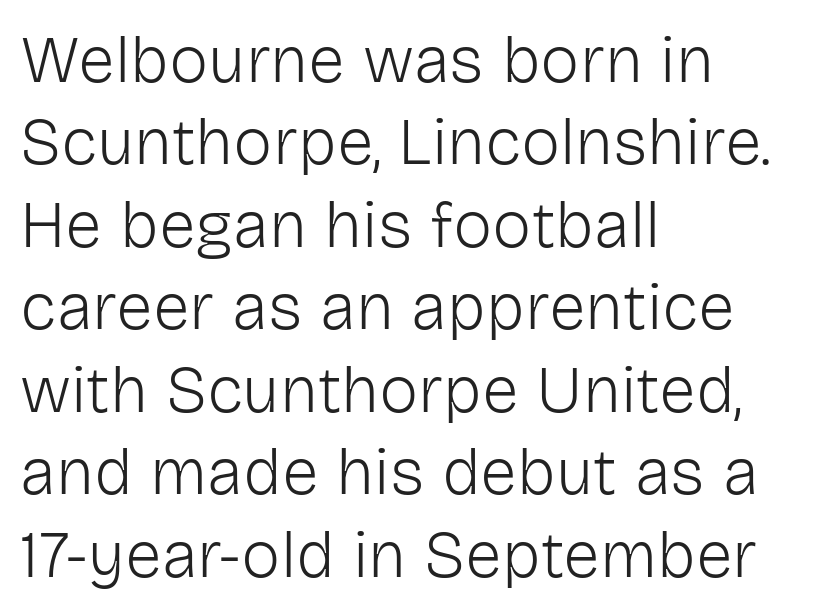
Q: Is the text bold? A: No.
Q: Is the text italic (slanted)? A: No, it is upright.
Q: Is the typeface a serif or a sans-serif typeface? A: Sans-serif.
Q: Is the text underlined? A: No.
Q: How is the paragraph aligned? A: Left-aligned.
Q: Is the spacing between letters normal or unusually wide? A: Normal.
Q: Is the spacing between lines tight, normal or loose? A: Normal.
Q: Width (condensed, normal, or wide)? A: Normal.
Q: Stroke contrast? A: Low.
Q: x-height? A: Medium.
Q: Monospaced? A: No.
